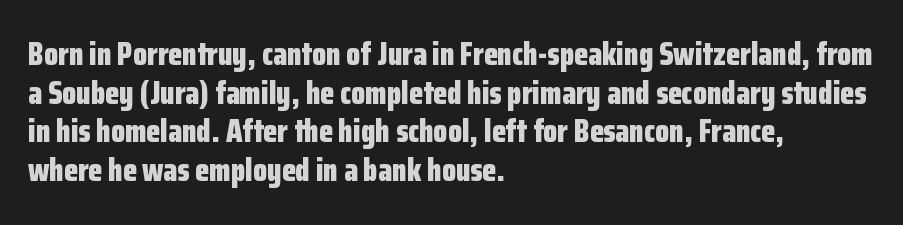
The face used here is proportionally spaced, like ordinary book or web type. Honestly, the letter spacing is just normal — you wouldn't notice it. Nobody drew a line under any word here. Is this a sans? Yes — the strokes have no serifs.
